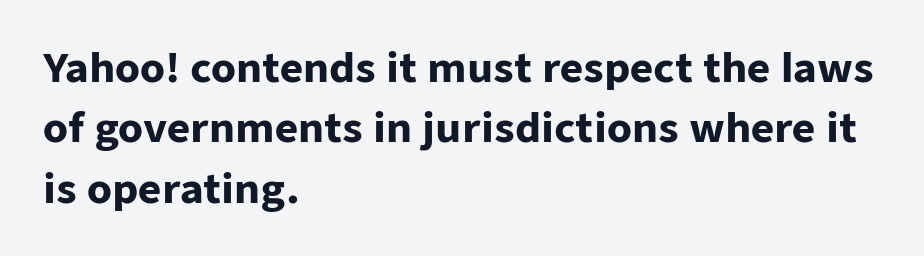
The image shows 40 px heavy sans-serif type, upright; set left-aligned, normal line spacing (1.51x), normal letter spacing, not underlined; low stroke contrast and a medium x-height.
